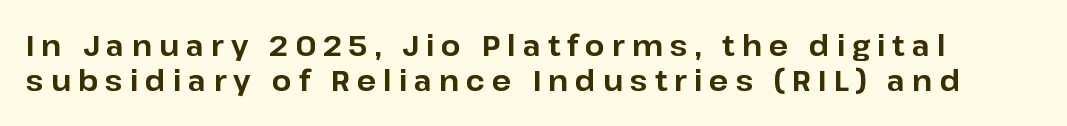
{"serif": "no", "italic": "no", "bold": "yes", "weight": "bold", "width": "normal", "stroke_contrast": "low", "x_height": "medium", "monospaced": "no", "underline": "no", "line_spacing": "normal", "line_spacing_ratio": 1.25, "letter_spacing": "wide", "letter_spacing_em": 0.25, "glyph_px": 28}
